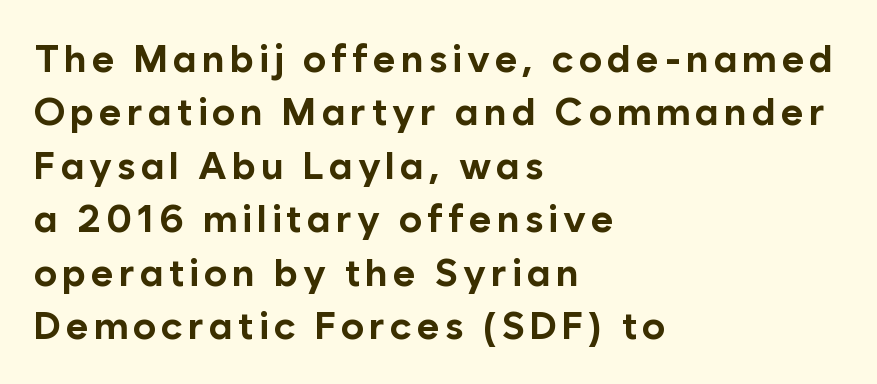
The image shows 39 px bold sans-serif type, upright; set left-aligned, normal line spacing (1.37x), not underlined; low stroke contrast and a medium x-height.
